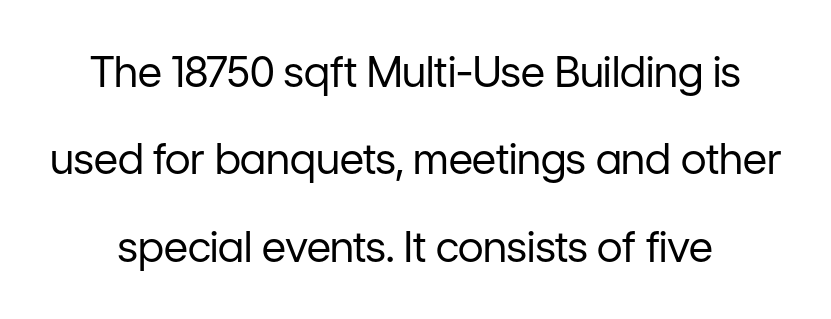
Descenders are the only things crossing below the line. Nope, not italic — everything's standing straight. Summary of vertical rhythm: relaxed, with wide interline spacing. Character widths vary here, with narrow letters taking less room than wide ones. Observe the absence of serifs on each vertical stroke in this sample.
